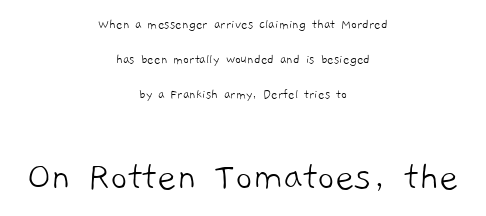
Here the second block reads like a headline and the first like body copy. You could fit nearly another row in the gap between these rows. The zone under the glyphs is completely vacant. Each word holds together tightly as a unit, with standard inter-letter gaps. The face looks like a standard text weight, possibly lighter.
